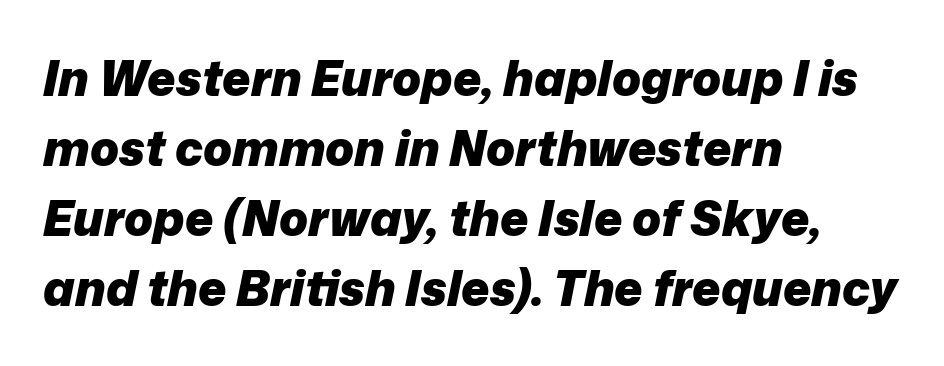
The image shows 48 px heavy type, italic (leaning right); set left-aligned, normal line spacing (1.46x), normal letter spacing, not underlined; low stroke contrast and a medium x-height.
